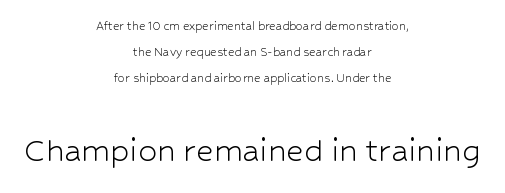
Q: Is the text bold? A: No.
Q: Is the text italic (slanted)? A: No, it is upright.
Q: Is the typeface a serif or a sans-serif typeface? A: Sans-serif.
Q: Is the text underlined? A: No.
Q: How is the paragraph aligned? A: Centered.
Q: Is the spacing between letters normal or unusually wide? A: Normal.
Q: Which block of text is set in a larger size, the first (top) or the second (bottom)? A: The second (bottom) one.
Q: Width (condensed, normal, or wide)? A: Normal.
Q: Stroke contrast? A: Low.
Q: x-height? A: Medium.
Q: Monospaced? A: No.
